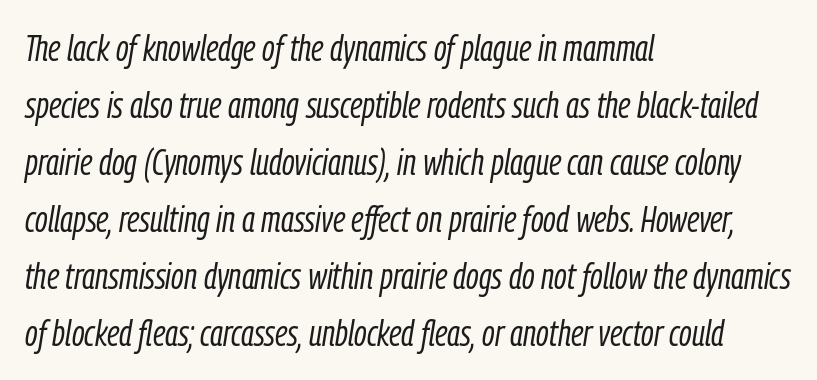
Q: Is the text bold? A: No.
Q: Is the text italic (slanted)? A: Yes, it leans right by about 9 degrees.
Q: Is the text underlined? A: No.
Q: How is the paragraph aligned? A: Left-aligned.
Q: Is the spacing between letters normal or unusually wide? A: Normal.
Q: Is the spacing between lines tight, normal or loose? A: Normal.
Q: Width (condensed, normal, or wide)? A: Condensed.
Q: Stroke contrast? A: Low.
Q: x-height? A: Medium.
Q: Monospaced? A: No.
